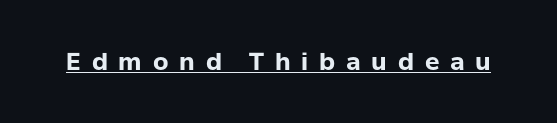
The image shows 24 px bold type, upright; set unusually wide letter spacing (+0.45 em), underlined.
